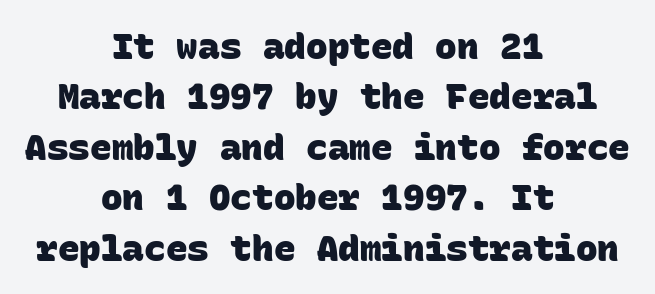
{"serif": "no", "bold": "yes", "weight": "heavy", "width": "normal", "stroke_contrast": "low", "x_height": "large", "monospaced": "yes", "underline": "no", "align": "center", "line_spacing": "normal", "line_spacing_ratio": 1.4, "letter_spacing": "normal", "letter_spacing_em": 0.0, "glyph_px": 36}
